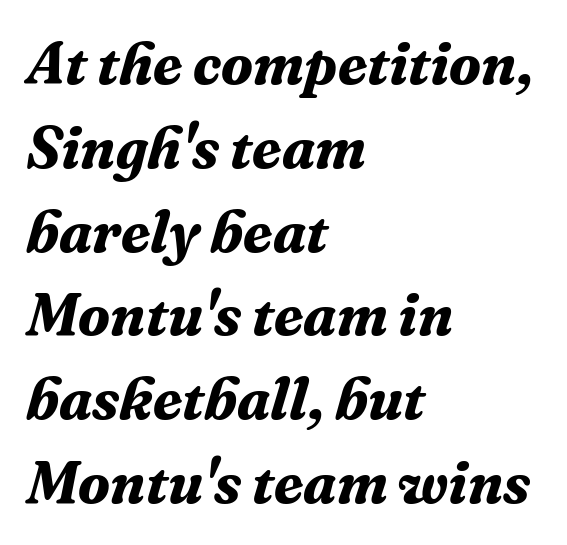
Q: Is the text bold? A: Yes.
Q: Is the text italic (slanted)? A: Yes, it leans right by about 16 degrees.
Q: Is the typeface a serif or a sans-serif typeface? A: Serif.
Q: Is the text underlined? A: No.
Q: How is the paragraph aligned? A: Left-aligned.
Q: Is the spacing between letters normal or unusually wide? A: Normal.
Q: Is the spacing between lines tight, normal or loose? A: Normal.
Q: Width (condensed, normal, or wide)? A: Normal.
Q: Stroke contrast? A: Medium.
Q: x-height? A: Medium.
Q: Monospaced? A: No.
